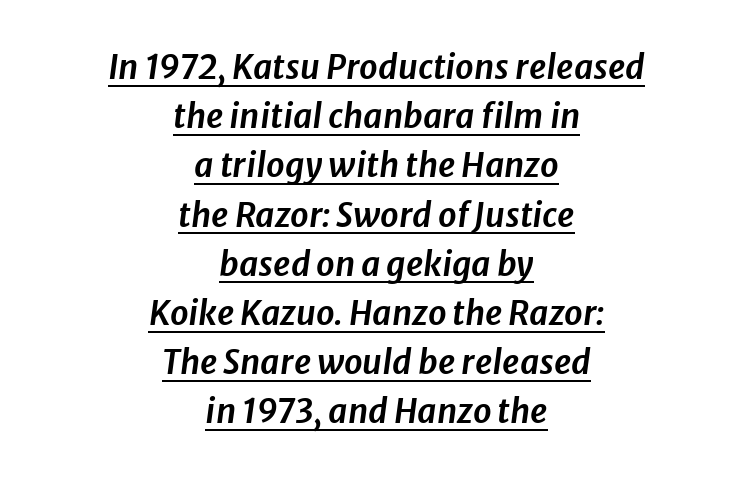
Q: Is the text italic (slanted)? A: Yes, it leans right by about 8 degrees.
Q: Is the text underlined? A: Yes.
Q: How is the paragraph aligned? A: Centered.
Q: Is the spacing between letters normal or unusually wide? A: Normal.
Q: Is the spacing between lines tight, normal or loose? A: Normal.
Q: Width (condensed, normal, or wide)? A: Normal.
Q: Stroke contrast? A: Low.
Q: x-height? A: Medium.
Q: Monospaced? A: No.
